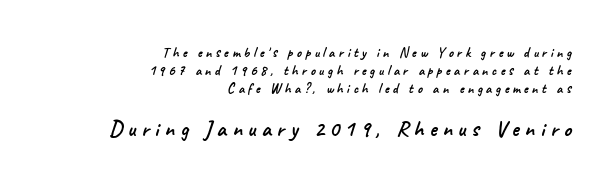
Q: Is the text underlined? A: No.
Q: How is the paragraph aligned? A: Right-aligned.
Q: Is the spacing between letters normal or unusually wide? A: Unusually wide.
Q: Is the spacing between lines tight, normal or loose? A: Normal.
Q: Which block of text is set in a larger size, the first (top) or the second (bottom)? A: The second (bottom) one.
